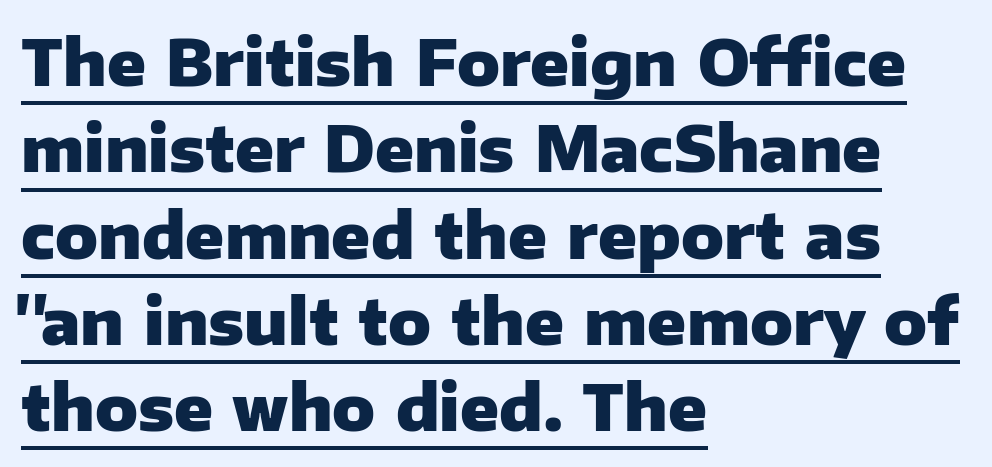
{"serif": "no", "italic": "no", "bold": "yes", "weight": "heavy", "width": "normal", "stroke_contrast": "low", "x_height": "medium", "monospaced": "no", "underline": "yes", "align": "left", "line_spacing": "normal", "line_spacing_ratio": 1.37, "letter_spacing": "normal", "letter_spacing_em": 0.0, "glyph_px": 63}
